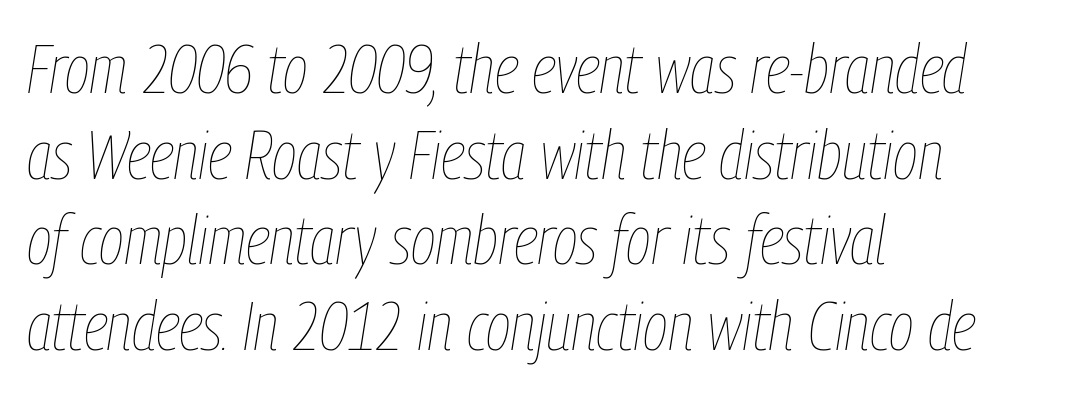
Q: Is the text bold? A: No.
Q: Is the text italic (slanted)? A: Yes, it leans right by about 9 degrees.
Q: Is the text underlined? A: No.
Q: How is the paragraph aligned? A: Left-aligned.
Q: Is the spacing between letters normal or unusually wide? A: Normal.
Q: Is the spacing between lines tight, normal or loose? A: Normal.
Q: Width (condensed, normal, or wide)? A: Condensed.
Q: Stroke contrast? A: Low.
Q: x-height? A: Medium.
Q: Monospaced? A: No.
